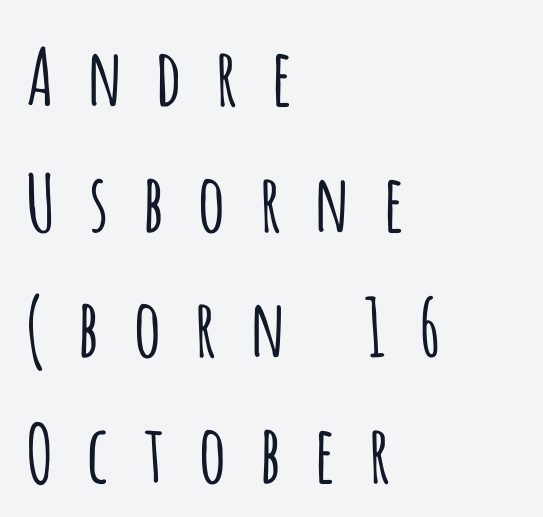
Looks like regular typesetting: each glyph gets only the width it needs. This rendering employs a face without finishing strokes, i.e., a sans-serif. The paragraph shown leans on its left margin. The leading is moderate, giving the passage an even texture. No word sits above an underline.
